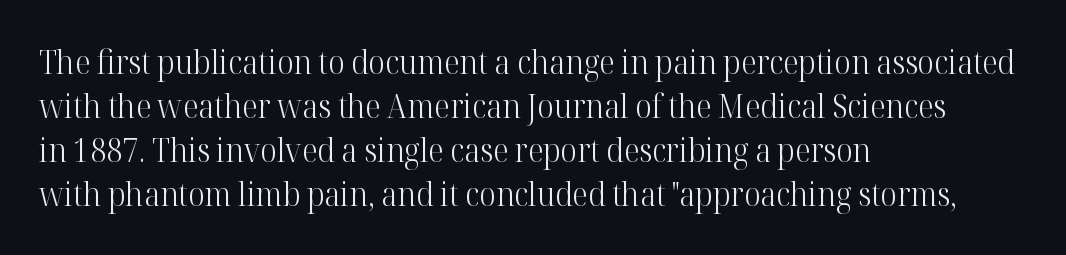
Q: Is the text bold? A: No.
Q: Is the text italic (slanted)? A: No, it is upright.
Q: Is the typeface a serif or a sans-serif typeface? A: Serif.
Q: Is the text underlined? A: No.
Q: How is the paragraph aligned? A: Left-aligned.
Q: Is the spacing between letters normal or unusually wide? A: Normal.
Q: Is the spacing between lines tight, normal or loose? A: Normal.
Q: Width (condensed, normal, or wide)? A: Normal.
Q: Stroke contrast? A: High.
Q: x-height? A: Medium.
Q: Monospaced? A: No.
